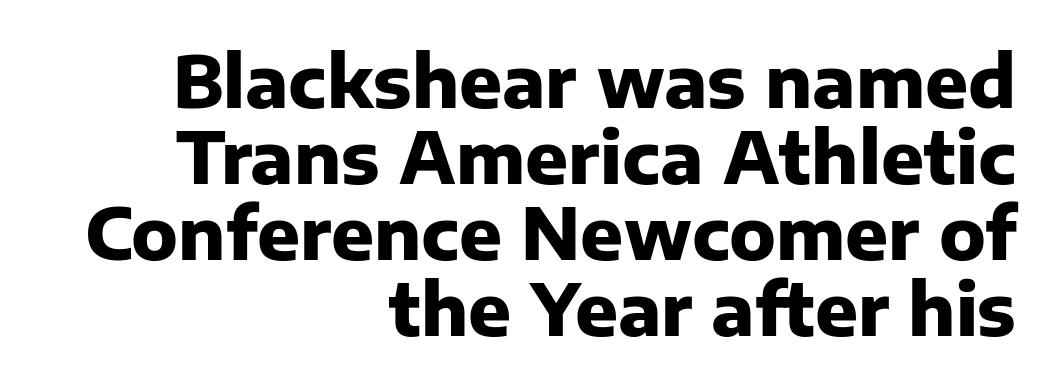
{"serif": "no", "italic": "no", "bold": "yes", "weight": "heavy", "width": "normal", "stroke_contrast": "low", "x_height": "medium", "monospaced": "no", "underline": "no", "align": "right", "line_spacing": "tight", "line_spacing_ratio": 1.07, "letter_spacing": "normal", "letter_spacing_em": 0.0, "glyph_px": 71}
